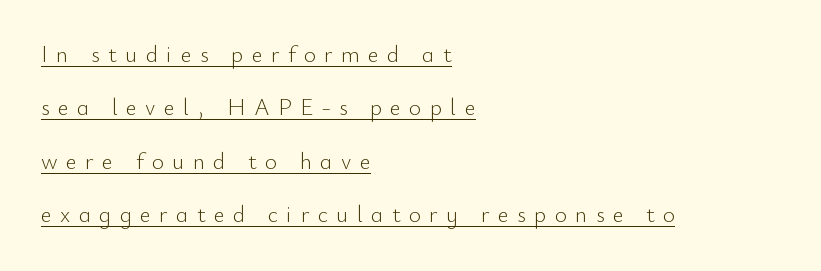
Notice the wide empty band between every row — that's loose leading. The passage shown is not bold in any degree. The rendering anchors every line to the left-hand side. Vertical strokes here are truly vertical. The specimen includes a rule beneath the text block's lines.
